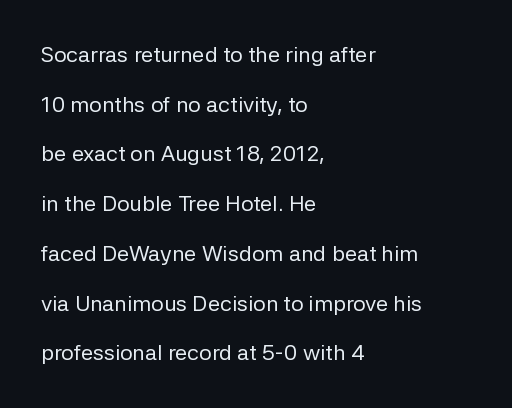
The image shows 22 px text type, upright; set left-aligned, loose line spacing (2.26x), normal letter spacing, not underlined.
